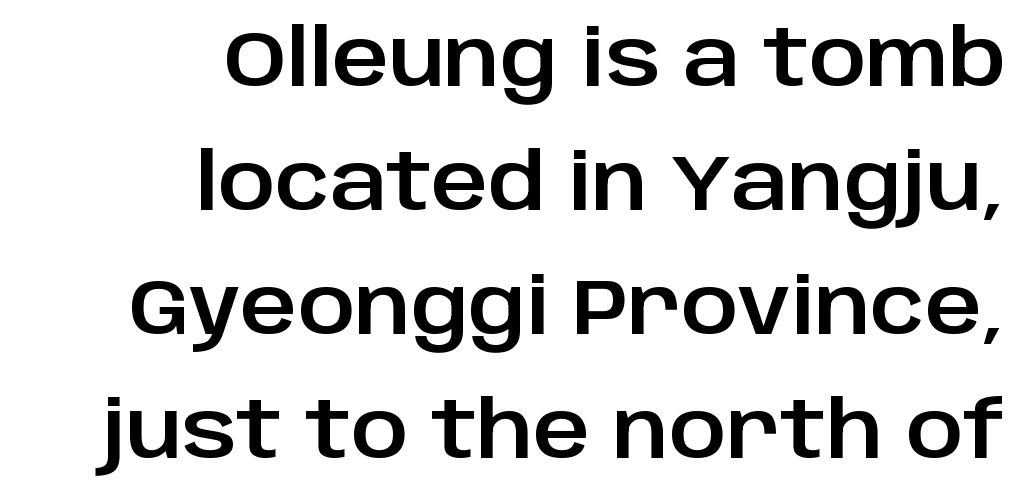
If you measured baseline to baseline, you'd find a middling distance. Here the designer chose a conventional face with non-uniform glyph widths. Where is the straight margin? On the right. Are there feet on the stems? There aren't — it's a sans. A clean baseline with only descenders dipping below it. Tall strokes in this sample are plumb rather than angled.
